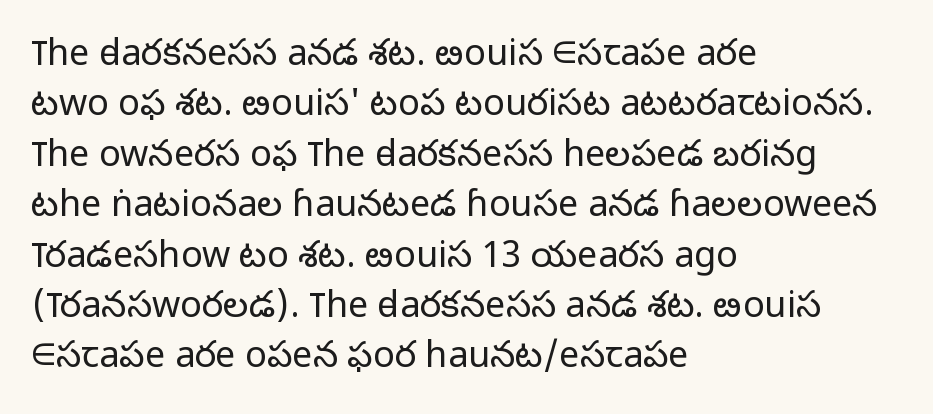
Q: Is the text bold? A: No.
Q: Is the text italic (slanted)? A: No, it is upright.
Q: Is the typeface a serif or a sans-serif typeface? A: Sans-serif.
Q: Is the text underlined? A: No.
Q: How is the paragraph aligned? A: Left-aligned.
Q: Is the spacing between letters normal or unusually wide? A: Normal.
Q: Is the spacing between lines tight, normal or loose? A: Normal.
Q: Width (condensed, normal, or wide)? A: Normal.
Q: Stroke contrast? A: Low.
Q: x-height? A: Medium.
Q: Monospaced? A: No.
